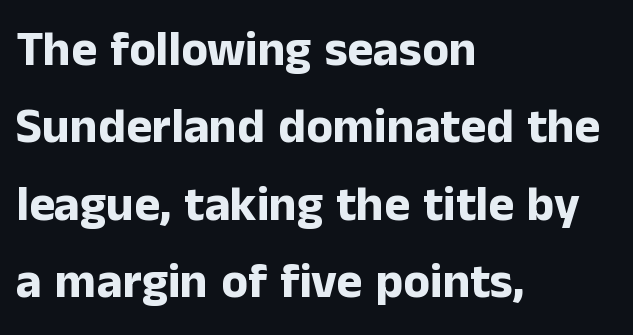
{"serif": "no", "italic": "no", "bold": "yes", "weight": "bold", "width": "normal", "stroke_contrast": "low", "x_height": "medium", "monospaced": "no", "underline": "no", "align": "left", "line_spacing": "normal", "line_spacing_ratio": 1.58, "letter_spacing": "normal", "letter_spacing_em": 0.0, "glyph_px": 49}
